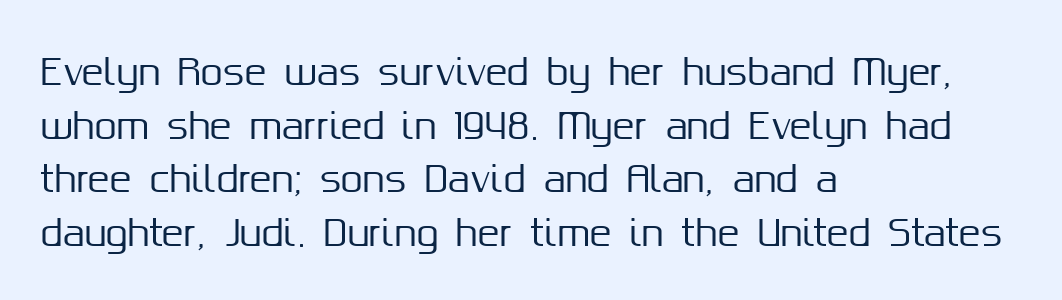
Q: Is the text italic (slanted)? A: No, it is upright.
Q: Is the typeface a serif or a sans-serif typeface? A: Sans-serif.
Q: Is the text underlined? A: No.
Q: How is the paragraph aligned? A: Left-aligned.
Q: Is the spacing between letters normal or unusually wide? A: Normal.
Q: Is the spacing between lines tight, normal or loose? A: Normal.
Q: Width (condensed, normal, or wide)? A: Normal.
Q: Stroke contrast? A: Medium.
Q: x-height? A: Medium.
Q: Monospaced? A: No.
